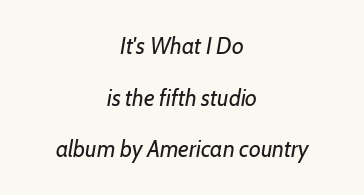
The image shows 23 px text type, italic (leaning right); set centered, loose line spacing (2.25x), normal letter spacing, not underlined.
